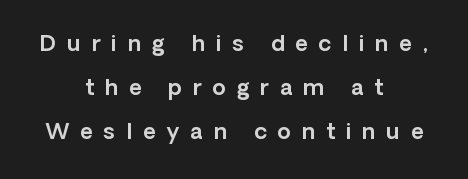
The image shows 22 px text type, upright; set centered, loose line spacing (2.0x), unusually wide letter spacing (+0.49 em), not underlined.
